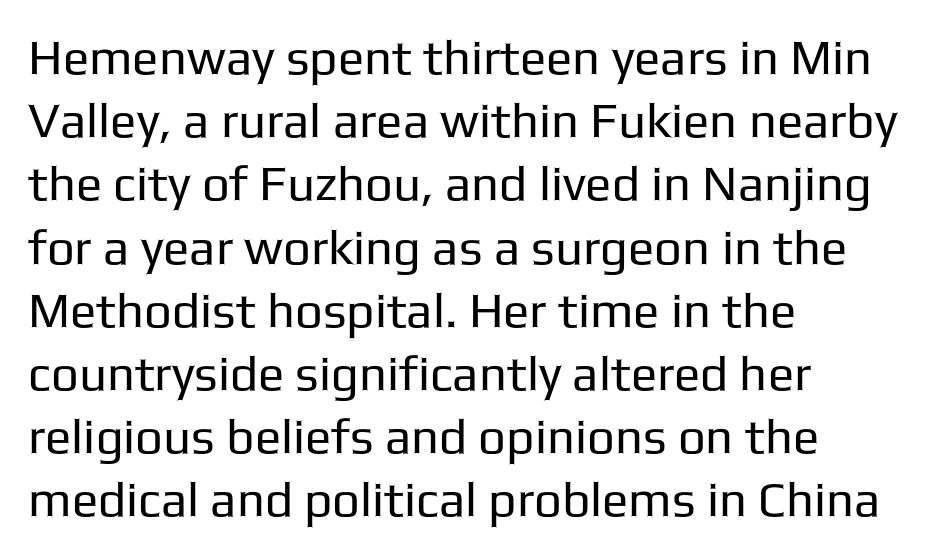
The image shows 49 px regular-weight sans-serif type, upright; set left-aligned, normal line spacing (1.29x), normal letter spacing, not underlined; low stroke contrast and a medium x-height.
